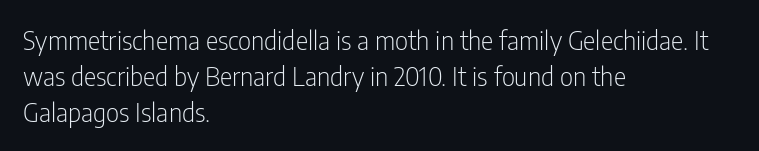
The image shows 26 px text type, upright; set left-aligned, normal line spacing (1.38x), normal letter spacing, not underlined.
